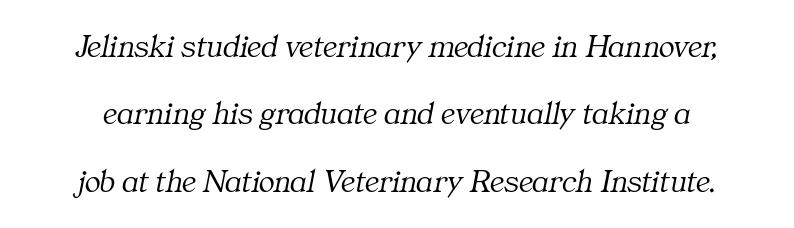
Students, note that the glyphs here touch the page at normal intervals. The leading is generous, giving the passage an open texture. The strokes are not fattened; the text isn't bold. Here the designer chose a conventional face with non-uniform glyph widths. The space beneath each line is pristine and unruled. The designer went with a serif here, giving each stem small feet.
